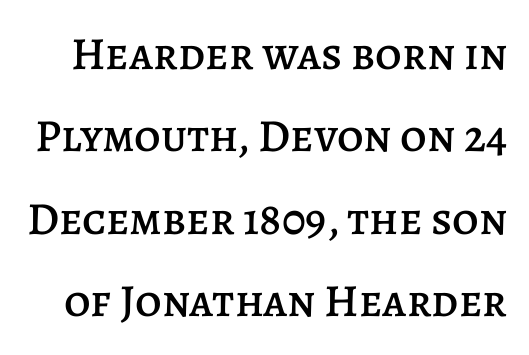
Spacing between characters is what you'd get straight out of the box. Ascenders rise straight up at ninety degrees. Here the designer chose a conventional face with non-uniform glyph widths. Has an underline been added? It has not.
